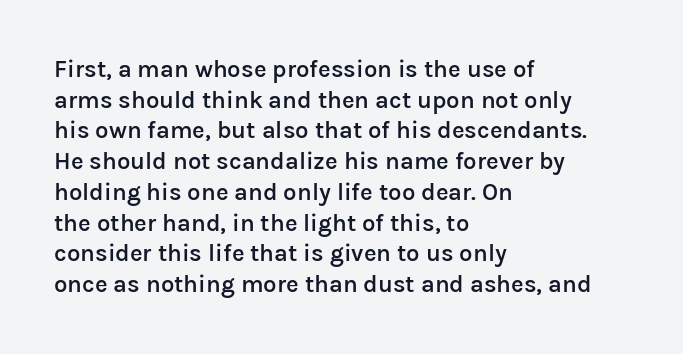
Each word holds together tightly as a unit, with standard inter-letter gaps. Check the space under the baseline: it is left empty. The paragraph has a hard left edge and a soft right edge. Posture: straight, roman, zero tilt. The vertical gap from one line to the next is medium. Notice the strokes are somewhat thickened but not fully heavy: this is a semibold.
